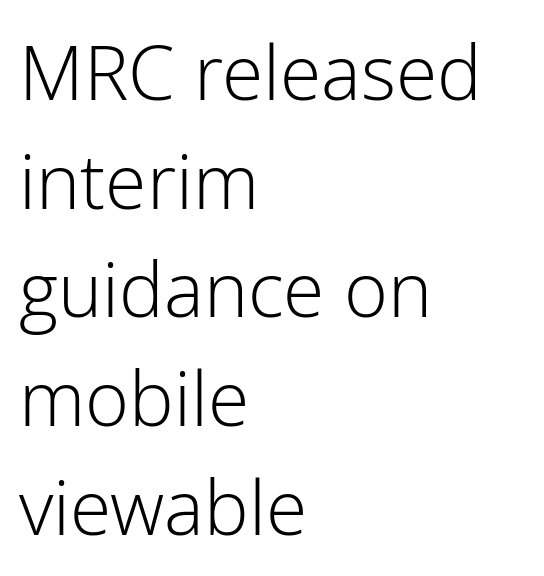
The image shows 75 px light sans-serif type, upright; set left-aligned, normal line spacing (1.45x), normal letter spacing, not underlined; low stroke contrast and a medium x-height.
